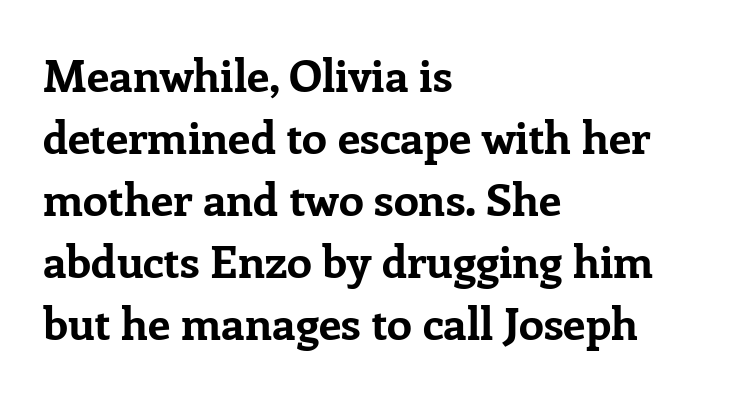
{"serif": "yes", "italic": "no", "bold": "yes", "weight": "bold", "width": "normal", "stroke_contrast": "low", "x_height": "medium", "monospaced": "no", "underline": "no", "align": "left", "line_spacing": "normal", "line_spacing_ratio": 1.38, "letter_spacing": "normal", "letter_spacing_em": 0.0, "glyph_px": 45}
